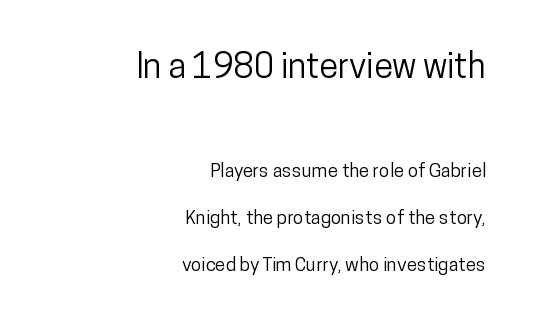
Q: Is the text italic (slanted)? A: No, it is upright.
Q: Is the typeface a serif or a sans-serif typeface? A: Sans-serif.
Q: Is the text underlined? A: No.
Q: How is the paragraph aligned? A: Right-aligned.
Q: Is the spacing between letters normal or unusually wide? A: Normal.
Q: Is the spacing between lines tight, normal or loose? A: Loose.
Q: Which block of text is set in a larger size, the first (top) or the second (bottom)? A: The first (top) one.
Q: Width (condensed, normal, or wide)? A: Condensed.
Q: Stroke contrast? A: Low.
Q: x-height? A: Medium.
Q: Monospaced? A: No.
